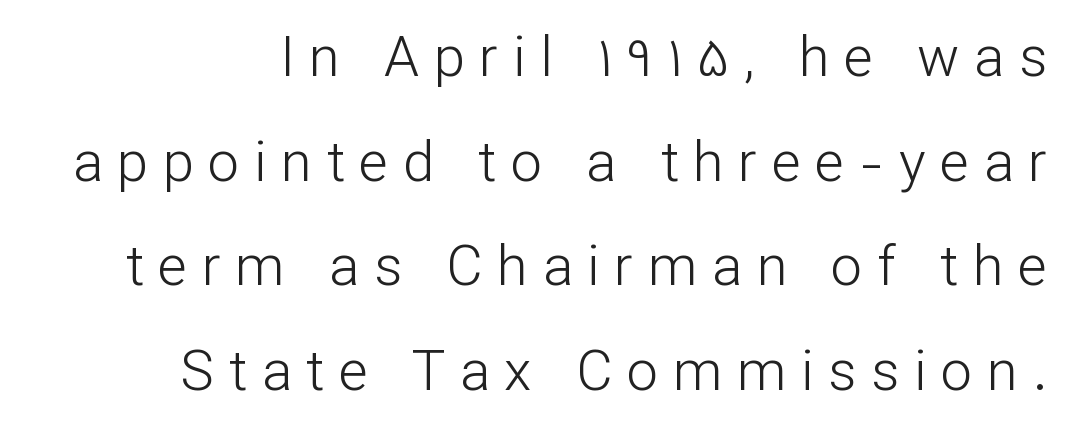
Q: Is the text bold? A: No.
Q: Is the text italic (slanted)? A: No, it is upright.
Q: Is the typeface a serif or a sans-serif typeface? A: Sans-serif.
Q: Is the text underlined? A: No.
Q: How is the paragraph aligned? A: Right-aligned.
Q: Is the spacing between letters normal or unusually wide? A: Unusually wide.
Q: Width (condensed, normal, or wide)? A: Normal.
Q: Stroke contrast? A: Low.
Q: x-height? A: Medium.
Q: Monospaced? A: No.
